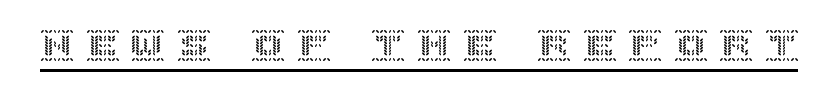
The gaps between neighbouring characters are conspicuously large. In terms of posture, this sample is upright. A typographer would call this underscored text.
